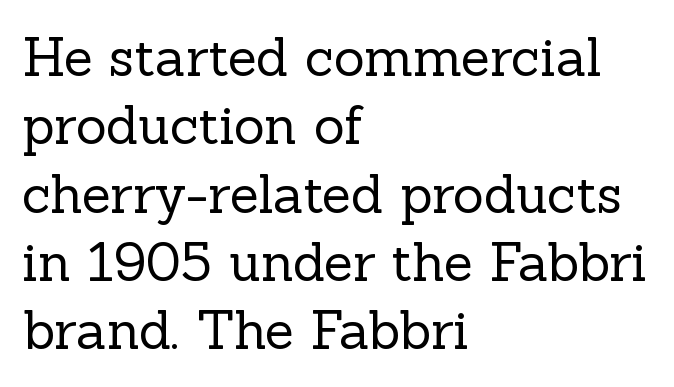
Q: Is the text bold? A: No.
Q: Is the text italic (slanted)? A: No, it is upright.
Q: Is the typeface a serif or a sans-serif typeface? A: Serif.
Q: Is the text underlined? A: No.
Q: How is the paragraph aligned? A: Left-aligned.
Q: Is the spacing between letters normal or unusually wide? A: Normal.
Q: Is the spacing between lines tight, normal or loose? A: Normal.
Q: Width (condensed, normal, or wide)? A: Normal.
Q: x-height? A: Medium.
Q: Monospaced? A: No.
